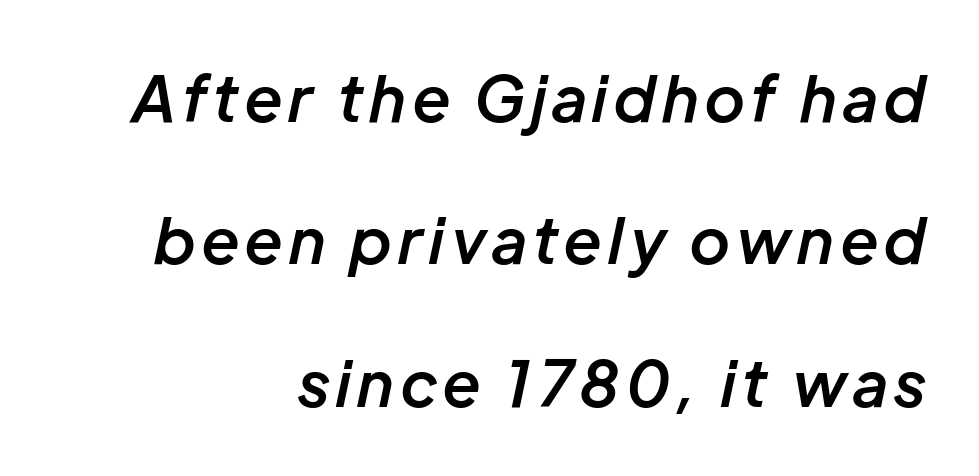
Descender tails drop into unmarked territory. These lines are rendered in a variable-pitch font. In terms of posture, this sample is oblique. Loosely led — the rows are spread out. A semibold gives these letters moderate extra thickness, short of bold. The compositor pushed each line to the right boundary.
